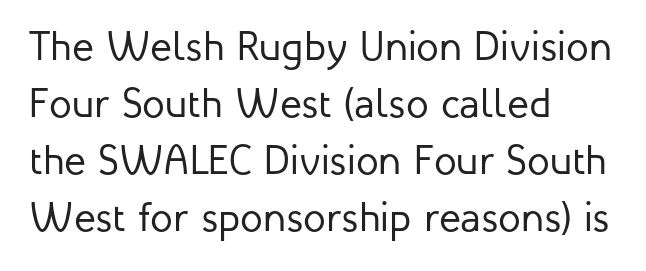
Just letters on the line, the space beneath them empty. In terms of posture, this sample is upright. Proportional: the letters do not fall into vertical columns. Baseline-to-baseline distance is the conventional proportion of letter height. The text block is weighted toward the left margin, trailing off unevenly rightward. The rendering keeps characters at their native spacing.
